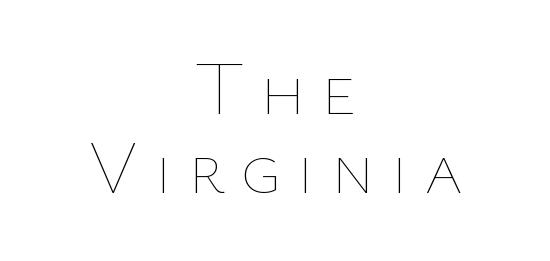
{"italic": "no", "bold": "no", "weight": "thin", "width": "normal", "stroke_contrast": "low", "x_height": "medium", "monospaced": "no", "underline": "no", "align": "center", "line_spacing": "tight", "line_spacing_ratio": 1.06, "letter_spacing": "wide", "letter_spacing_em": 0.21, "glyph_px": 75}
